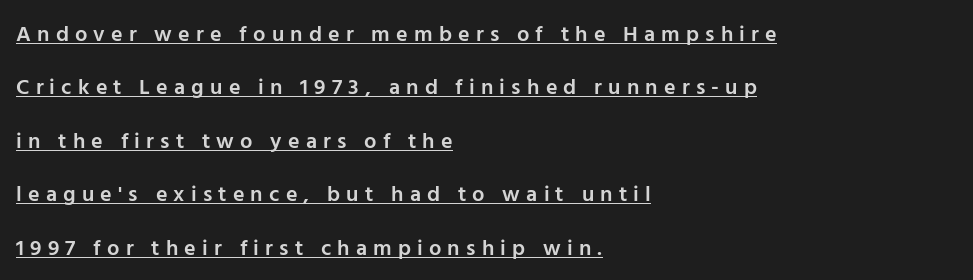
The image shows 22 px text type, upright; set left-aligned, loose line spacing (2.43x), unusually wide letter spacing (+0.28 em), underlined.
